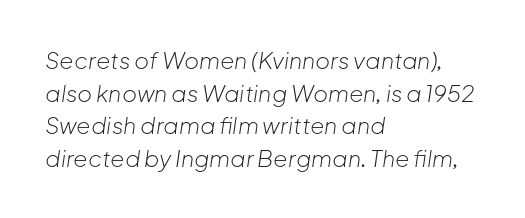
The image shows 23 px text type, italic (leaning right); set left-aligned, normal line spacing (1.42x), normal letter spacing, not underlined.
